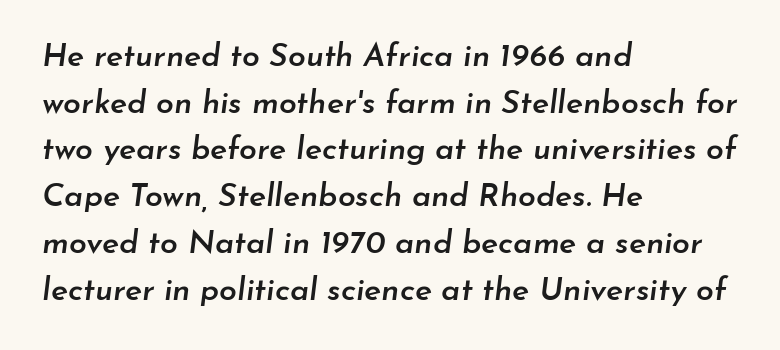
{"italic": "yes", "lean": "right", "slant_degrees": 7, "bold": "semi", "weight": "semibold", "width": "normal", "stroke_contrast": "low", "x_height": "small", "monospaced": "no", "underline": "no", "align": "left", "line_spacing": "normal", "line_spacing_ratio": 1.46, "letter_spacing": "normal", "letter_spacing_em": 0.0, "glyph_px": 32}
